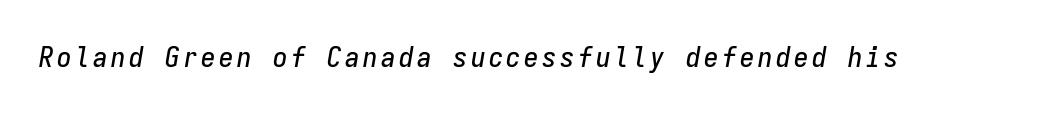
The image shows 29 px condensed type, italic (leaning right), monospaced; set not underlined; low stroke contrast and a medium x-height.
